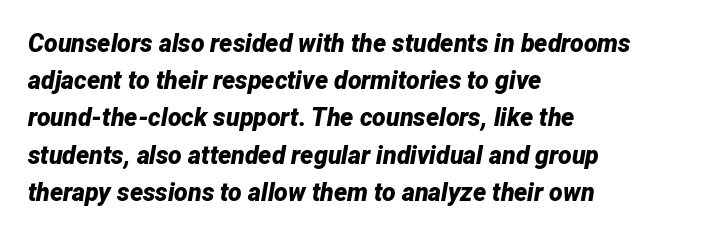
Beneath every word, the page is bare. Each word holds together tightly as a unit, with standard inter-letter gaps. The lettering tilts uniformly, giving the passage an italic look. Each line starts at the same left margin while the right side varies.
